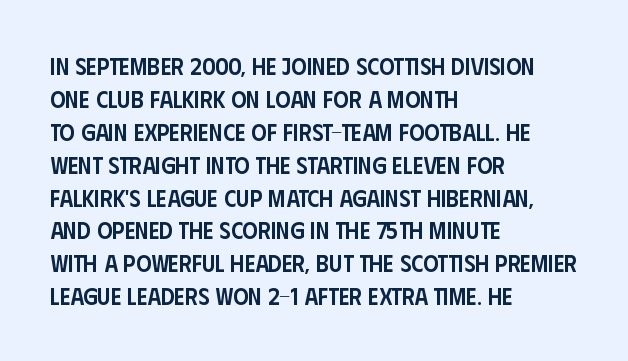
{"italic": "no", "bold": "semi", "underline": "no", "align": "left", "line_spacing": "normal", "line_spacing_ratio": 1.37, "letter_spacing": "normal", "letter_spacing_em": 0.0, "glyph_px": 24}
